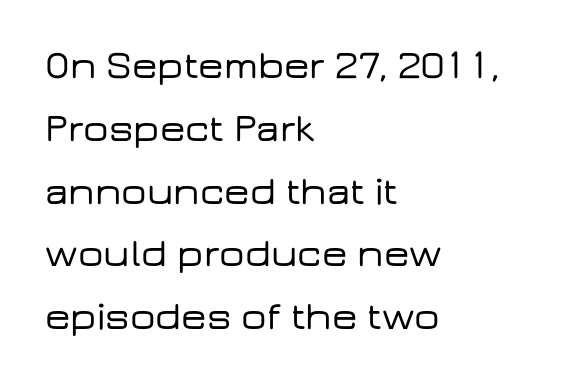
{"serif": "no", "italic": "no", "width": "wide", "stroke_contrast": "low", "x_height": "medium", "monospaced": "no", "underline": "no", "align": "left", "line_spacing": "normal", "line_spacing_ratio": 1.57, "letter_spacing": "normal", "letter_spacing_em": 0.0, "glyph_px": 40}
